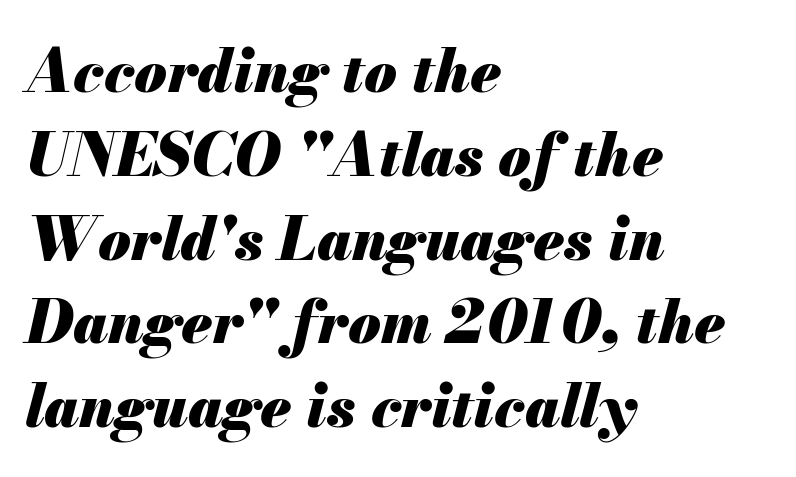
Observe the ordinary spacing: letters are neighbours, not strangers. Do the characters align in a grid? No, the font is proportional. In terms of posture, this sample is oblique. The letters are bold, with thick, heavy strokes.
